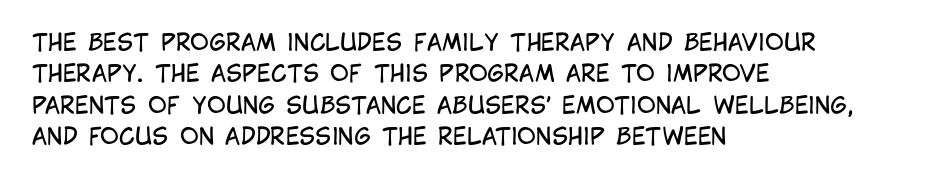
{"italic": "no", "bold": "no", "underline": "no", "align": "left", "line_spacing": "normal", "line_spacing_ratio": 1.36, "letter_spacing": "normal", "letter_spacing_em": 0.0, "glyph_px": 23}
